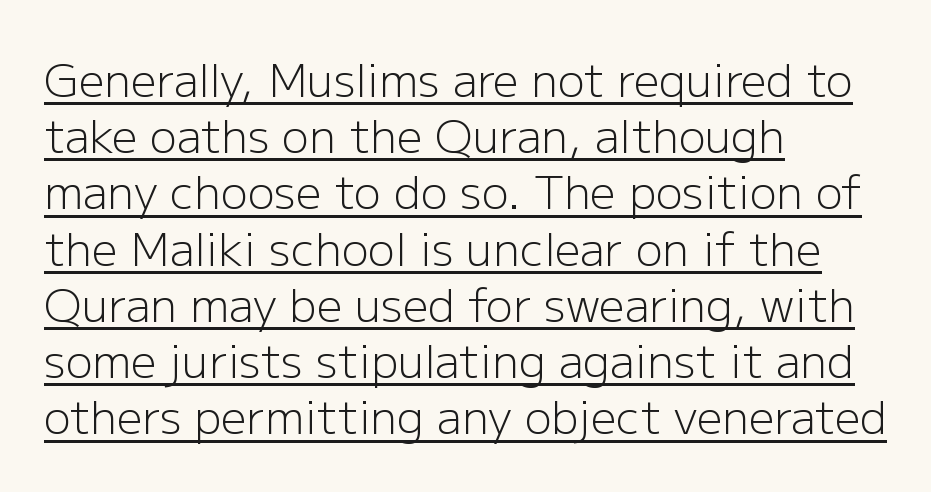
{"serif": "no", "italic": "no", "bold": "no", "weight": "light", "width": "normal", "stroke_contrast": "low", "x_height": "medium", "monospaced": "no", "underline": "yes", "align": "left", "line_spacing": "normal", "line_spacing_ratio": 1.25, "letter_spacing": "normal", "letter_spacing_em": 0.0, "glyph_px": 45}
